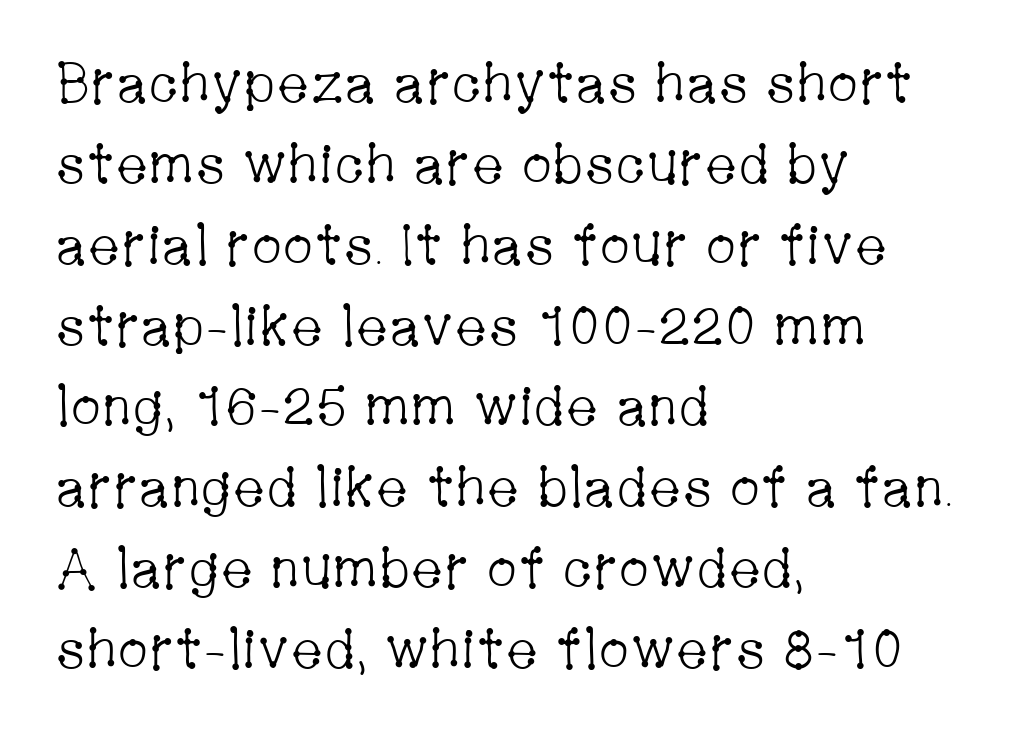
Q: Is the text bold? A: No.
Q: Is the text italic (slanted)? A: No, it is upright.
Q: Is the typeface a serif or a sans-serif typeface? A: Serif.
Q: Is the text underlined? A: No.
Q: How is the paragraph aligned? A: Left-aligned.
Q: Is the spacing between letters normal or unusually wide? A: Normal.
Q: Is the spacing between lines tight, normal or loose? A: Normal.
Q: Width (condensed, normal, or wide)? A: Condensed.
Q: Stroke contrast? A: Low.
Q: x-height? A: Medium.
Q: Monospaced? A: No.
